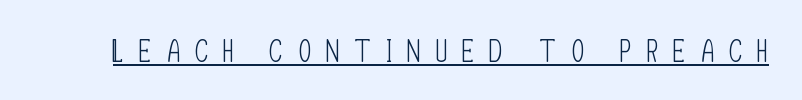
The image shows 31 px light, condensed sans-serif type, upright; set unusually wide letter spacing (+0.5 em), underlined; low stroke contrast and a large x-height.
